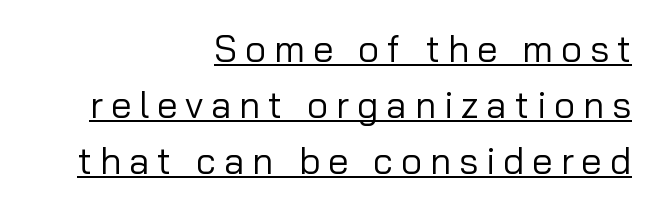
A typesetter would mark this as roman, not italic. Underline: present. Unlike a traditional serif, this face leaves its strokes unadorned. One glance says typical: line gaps are just what's usual.
